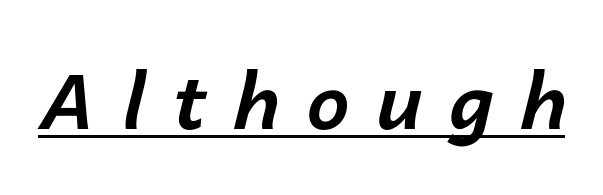
The horizontal fit of the characters is loose and conspicuously gappy. The font's italic variant was chosen for this text. Underline: present. On the weight axis this lands at bold, roughly 700. Do the characters align in a grid? No, the font is proportional.
